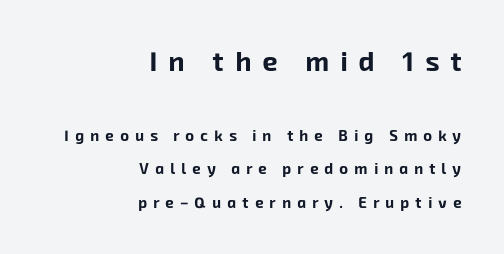
Q: Is the text bold? A: Yes.
Q: Is the text underlined? A: No.
Q: How is the paragraph aligned? A: Right-aligned.
Q: Is the spacing between letters normal or unusually wide? A: Unusually wide.
Q: Is the spacing between lines tight, normal or loose? A: Loose.
Q: Which block of text is set in a larger size, the first (top) or the second (bottom)? A: The first (top) one.
